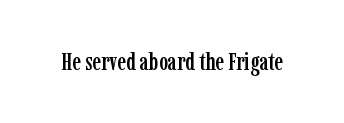
Observe the ordinary spacing: letters are neighbours, not strangers. Underline: absent. Rendered with straight, roman letterforms.
